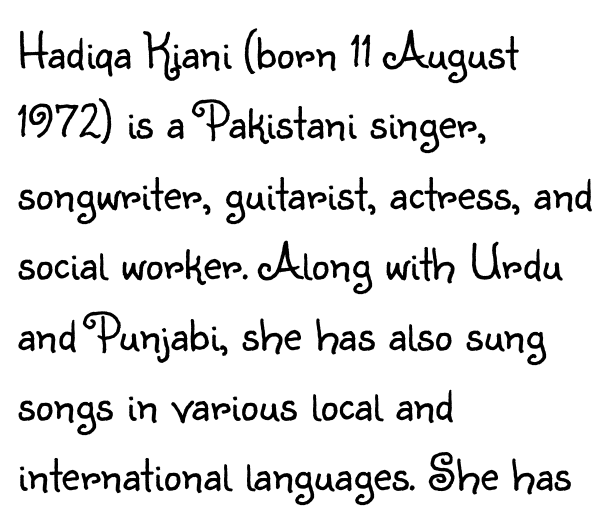
Q: Is the text bold? A: No.
Q: Is the text italic (slanted)? A: No, it is upright.
Q: Is the typeface a serif or a sans-serif typeface? A: Sans-serif.
Q: Is the text underlined? A: No.
Q: How is the paragraph aligned? A: Left-aligned.
Q: Is the spacing between letters normal or unusually wide? A: Normal.
Q: Is the spacing between lines tight, normal or loose? A: Normal.
Q: Width (condensed, normal, or wide)? A: Normal.
Q: Stroke contrast? A: Low.
Q: x-height? A: Small.
Q: Monospaced? A: No.
